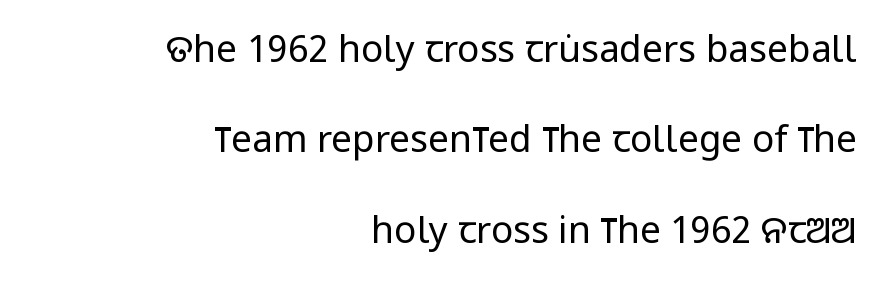
The image shows 37 px regular-weight, condensed sans-serif type, upright; set right-aligned, loose line spacing (2.44x), normal letter spacing, not underlined; low stroke contrast and a large x-height.
